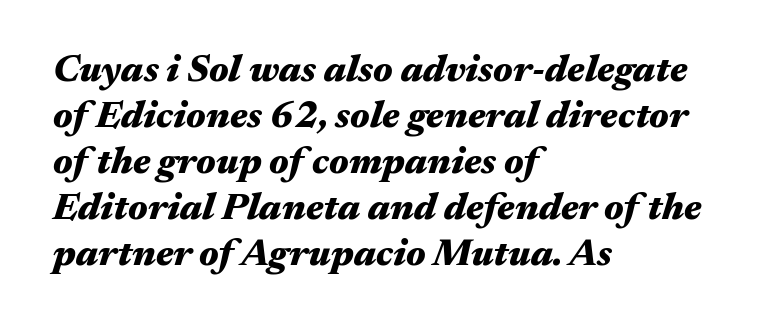
Q: Is the text bold? A: Yes.
Q: Is the text italic (slanted)? A: Yes, it leans right by about 17 degrees.
Q: Is the text underlined? A: No.
Q: How is the paragraph aligned? A: Left-aligned.
Q: Is the spacing between letters normal or unusually wide? A: Normal.
Q: Width (condensed, normal, or wide)? A: Wide.
Q: Stroke contrast? A: Medium.
Q: x-height? A: Medium.
Q: Monospaced? A: No.
